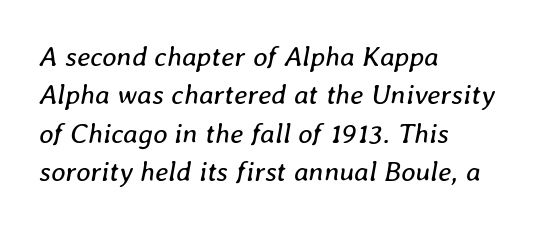
A typesetter would call this zero additional tracking. Spacing verdict: proportional, widths tailored to each character. In CSS terms this would be text-align: left. Is this a heavy cut? Hardly; it is regular or lighter.
